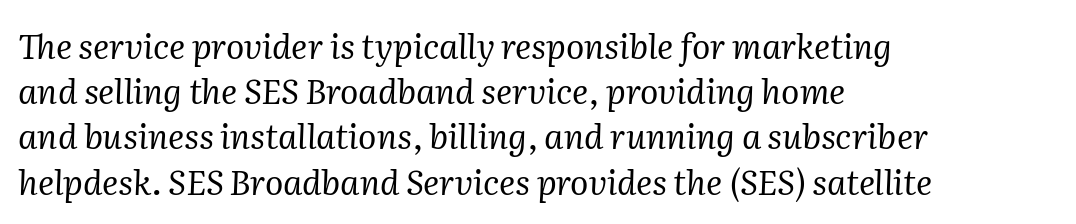
Q: Is the text bold? A: No.
Q: Is the text italic (slanted)? A: Yes, it leans right by about 2 degrees.
Q: Is the typeface a serif or a sans-serif typeface? A: Serif.
Q: Is the text underlined? A: No.
Q: How is the paragraph aligned? A: Left-aligned.
Q: Is the spacing between letters normal or unusually wide? A: Normal.
Q: Is the spacing between lines tight, normal or loose? A: Normal.
Q: Width (condensed, normal, or wide)? A: Normal.
Q: Stroke contrast? A: Medium.
Q: x-height? A: Medium.
Q: Monospaced? A: No.
